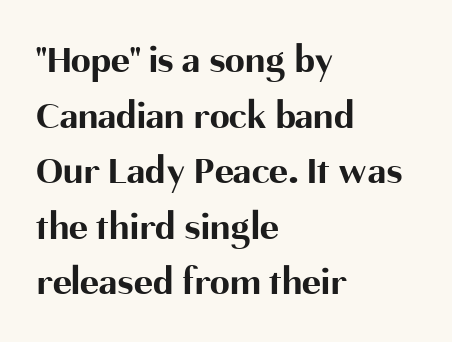
{"serif": "no", "italic": "no", "bold": "yes", "weight": "bold", "width": "normal", "stroke_contrast": "medium", "x_height": "medium", "monospaced": "no", "underline": "no", "align": "left", "line_spacing": "normal", "line_spacing_ratio": 1.39, "letter_spacing": "normal", "letter_spacing_em": 0.0, "glyph_px": 40}
